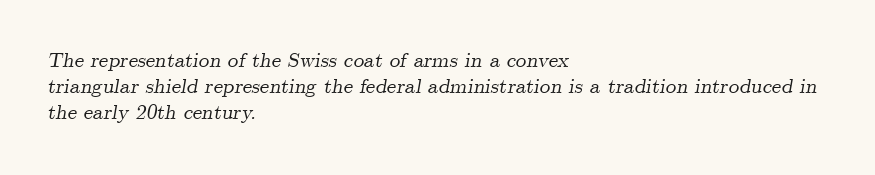
The image shows 21 px text type, italic (leaning right); set left-aligned, normal line spacing (1.25x), normal letter spacing, not underlined.
